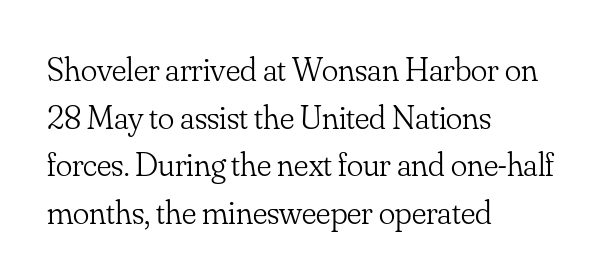
Q: Is the text bold? A: No.
Q: Is the text italic (slanted)? A: No, it is upright.
Q: Is the typeface a serif or a sans-serif typeface? A: Serif.
Q: Is the text underlined? A: No.
Q: How is the paragraph aligned? A: Left-aligned.
Q: Is the spacing between letters normal or unusually wide? A: Normal.
Q: Is the spacing between lines tight, normal or loose? A: Normal.
Q: Width (condensed, normal, or wide)? A: Normal.
Q: Stroke contrast? A: Low.
Q: x-height? A: Small.
Q: Monospaced? A: No.
